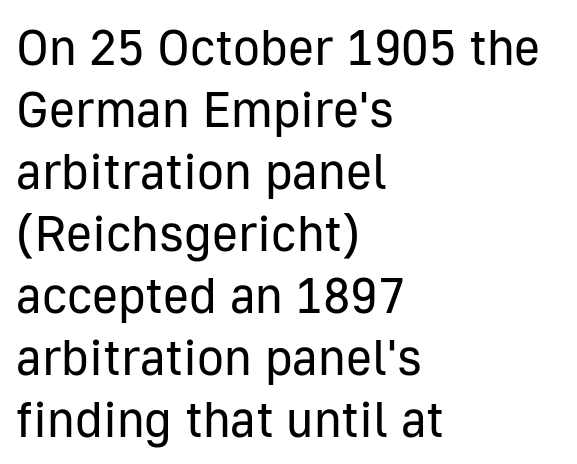
{"serif": "no", "italic": "no", "bold": "no", "weight": "regular", "width": "normal", "stroke_contrast": "low", "x_height": "medium", "monospaced": "no", "underline": "no", "align": "left", "line_spacing_ratio": 1.24, "letter_spacing": "normal", "letter_spacing_em": 0.0, "glyph_px": 50}
